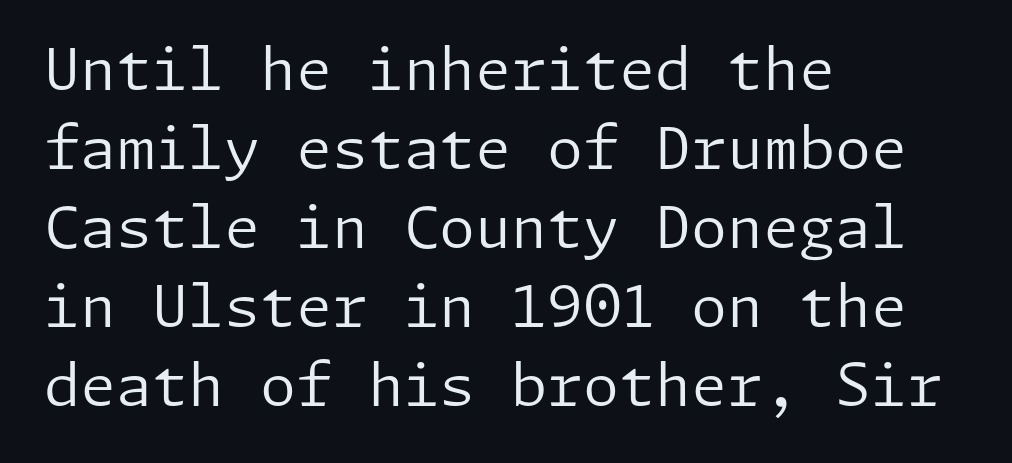
Q: Is the text bold? A: No.
Q: Is the text italic (slanted)? A: No, it is upright.
Q: Is the typeface a serif or a sans-serif typeface? A: Sans-serif.
Q: Is the text underlined? A: No.
Q: How is the paragraph aligned? A: Left-aligned.
Q: Is the spacing between letters normal or unusually wide? A: Normal.
Q: Is the spacing between lines tight, normal or loose? A: Normal.
Q: Width (condensed, normal, or wide)? A: Normal.
Q: Stroke contrast? A: Low.
Q: x-height? A: Medium.
